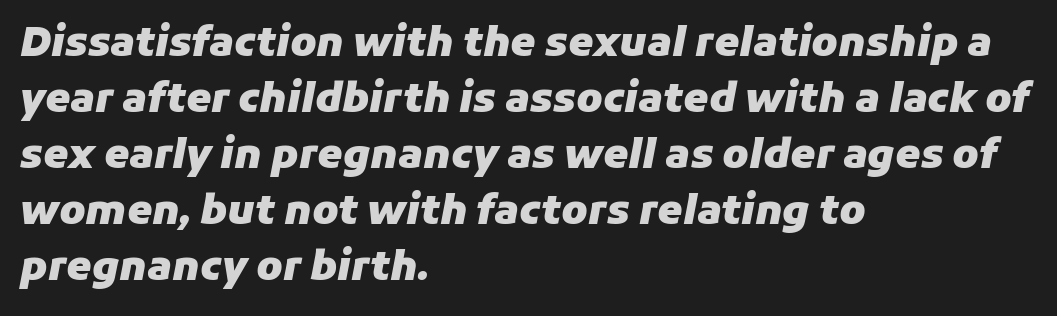
The image shows 40 px heavy type, italic (leaning right); set left-aligned, normal line spacing (1.4x), normal letter spacing, not underlined; low stroke contrast and a medium x-height.
